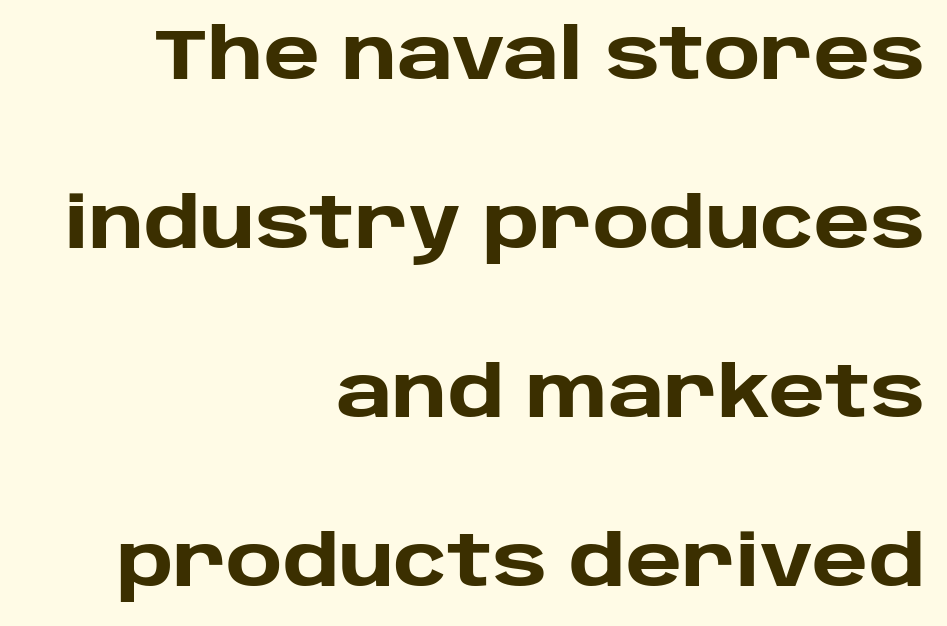
The image shows 71 px heavy sans-serif type, upright; set right-aligned, loose line spacing (2.38x), normal letter spacing, not underlined; low stroke contrast and a large x-height.
